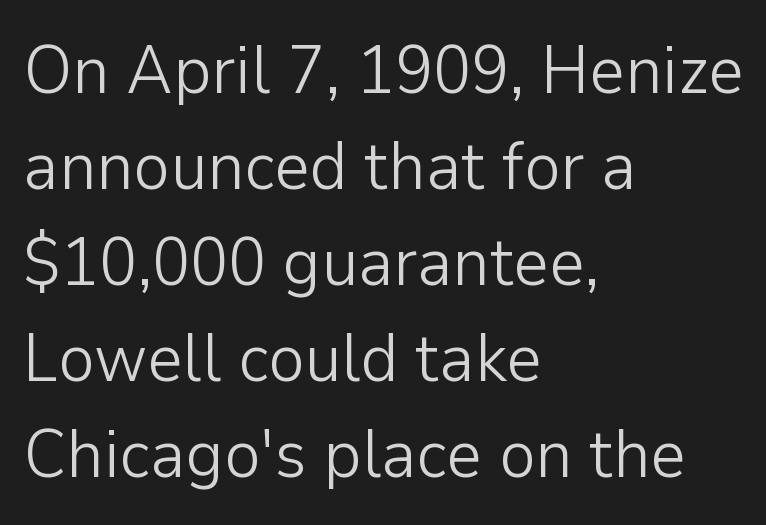
The image shows 69 px light sans-serif type, upright; set left-aligned, normal line spacing (1.39x), normal letter spacing, not underlined; low stroke contrast and a medium x-height.
